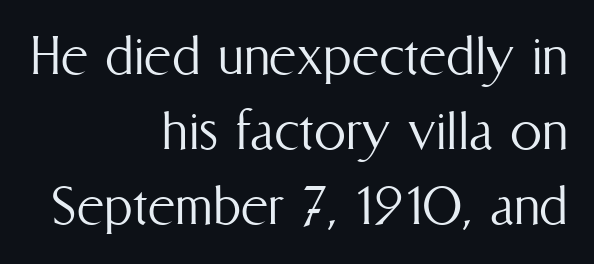
{"italic": "no", "bold": "no", "weight": "light", "width": "condensed", "stroke_contrast": "medium", "x_height": "medium", "monospaced": "no", "underline": "no", "align": "right", "line_spacing_ratio": 1.17, "letter_spacing": "normal", "letter_spacing_em": 0.0, "glyph_px": 64}
